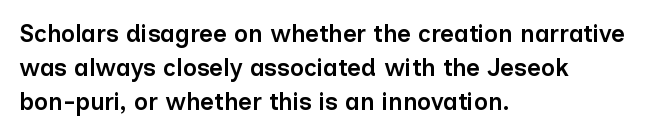
{"italic": "no", "bold": "semi", "underline": "no", "align": "left", "line_spacing": "normal", "line_spacing_ratio": 1.42, "letter_spacing": "normal", "letter_spacing_em": 0.0, "glyph_px": 24}
